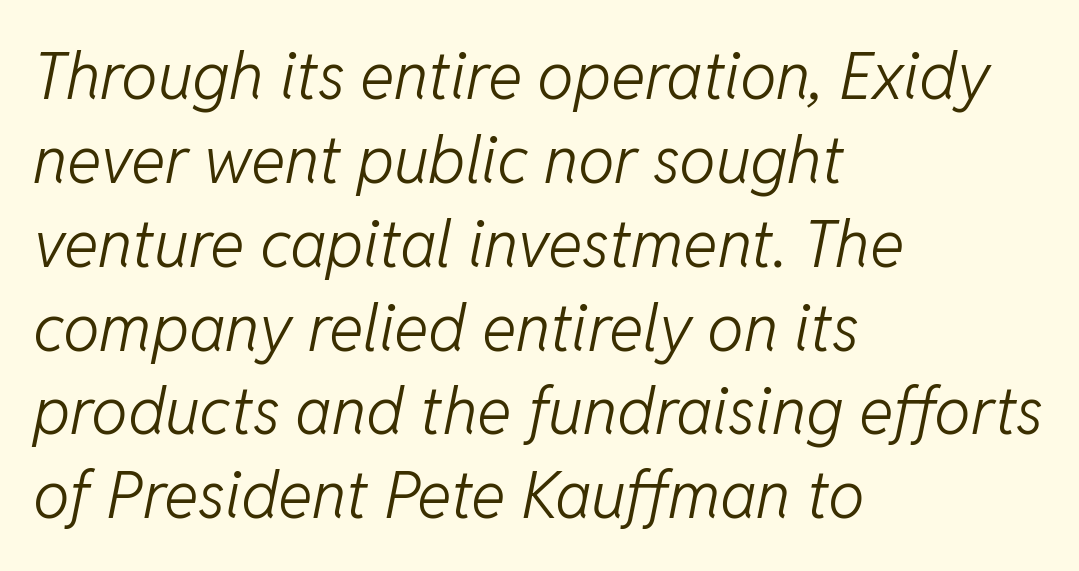
Q: Is the text bold? A: No.
Q: Is the text italic (slanted)? A: Yes, it leans right by about 11 degrees.
Q: Is the text underlined? A: No.
Q: How is the paragraph aligned? A: Left-aligned.
Q: Is the spacing between letters normal or unusually wide? A: Normal.
Q: Is the spacing between lines tight, normal or loose? A: Normal.
Q: Width (condensed, normal, or wide)? A: Normal.
Q: Stroke contrast? A: Low.
Q: x-height? A: Medium.
Q: Monospaced? A: No.
